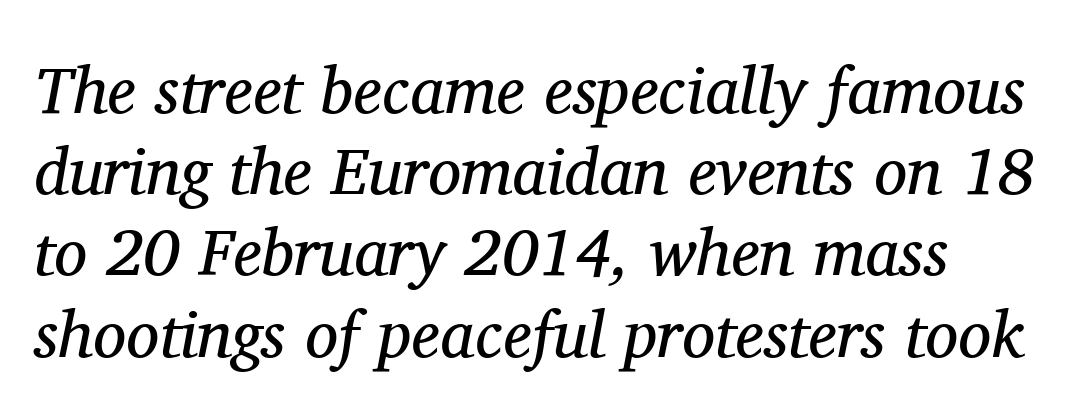
The image shows 66 px regular-weight serif type, italic (leaning right); set line spacing 1.23x, normal letter spacing, not underlined; medium stroke contrast and a medium x-height.
